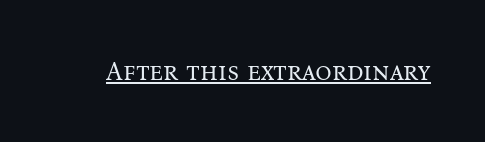
{"italic": "no", "bold": "no", "underline": "yes", "letter_spacing": "normal", "letter_spacing_em": 0.0, "glyph_px": 26}
